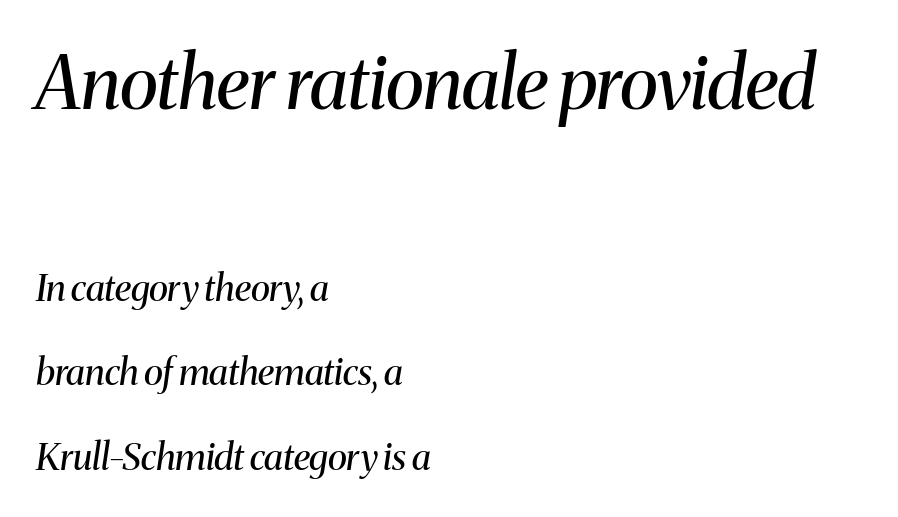
The image shows 74 px regular-weight serif type, italic (leaning right); set left-aligned, loose line spacing (2.28x), normal letter spacing, not underlined; the first (top) block is 2.0x larger; medium stroke contrast and a medium x-height.
